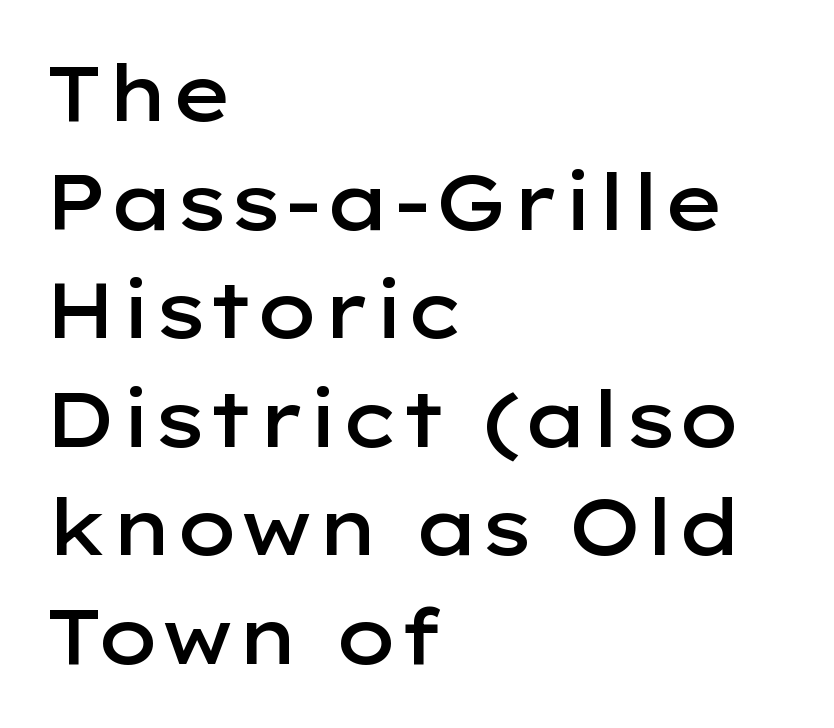
Posture: upright roman. This sample is left-justified, so line endings fall wherever the words run out. Bold? Not quite — semibold, heavier than regular but stopping short. Note the varied advance widths — an 'i' is clearly narrower than an 'm'.
